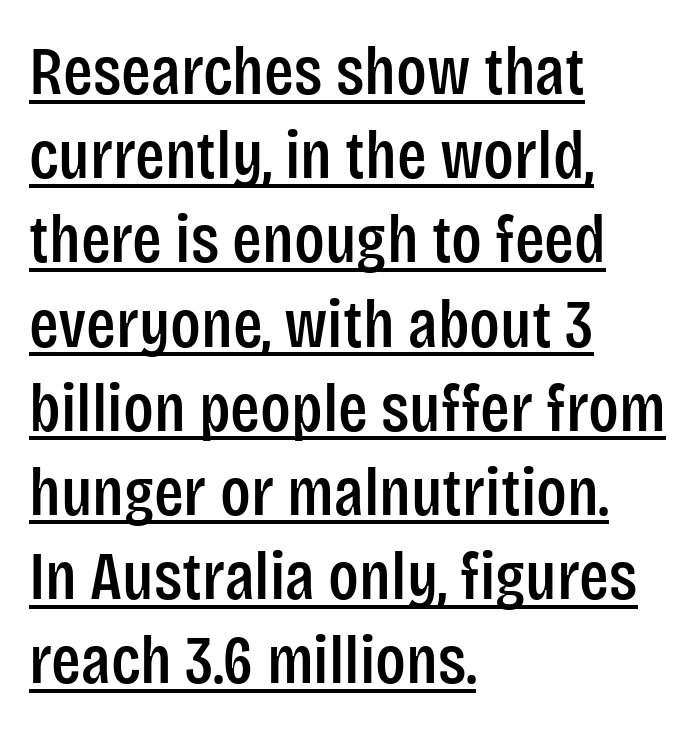
The image shows 69 px condensed sans-serif type, upright; set left-aligned, line spacing 1.22x, normal letter spacing, underlined; low stroke contrast and a large x-height.
